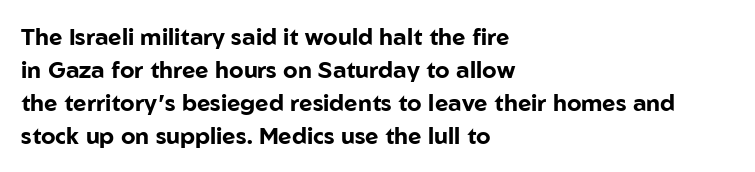
This sample keeps an unexceptional amount of space between lines. Strokes here are thick enough to call this a true bold. A student would call this left alignment; a typographer would say flush left, rag right. You can tell it's not italic because the verticals are truly vertical.
